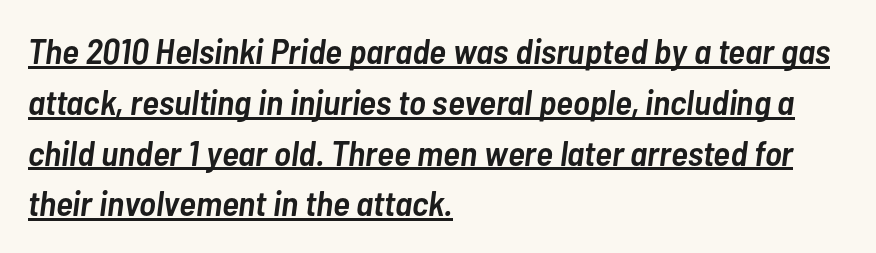
Q: Is the text bold? A: Semi-bold.
Q: Is the text italic (slanted)? A: Yes, it leans right by about 7 degrees.
Q: Is the text underlined? A: Yes.
Q: How is the paragraph aligned? A: Left-aligned.
Q: Is the spacing between letters normal or unusually wide? A: Normal.
Q: Is the spacing between lines tight, normal or loose? A: Normal.
Q: Width (condensed, normal, or wide)? A: Condensed.
Q: Stroke contrast? A: Low.
Q: x-height? A: Medium.
Q: Monospaced? A: No.
